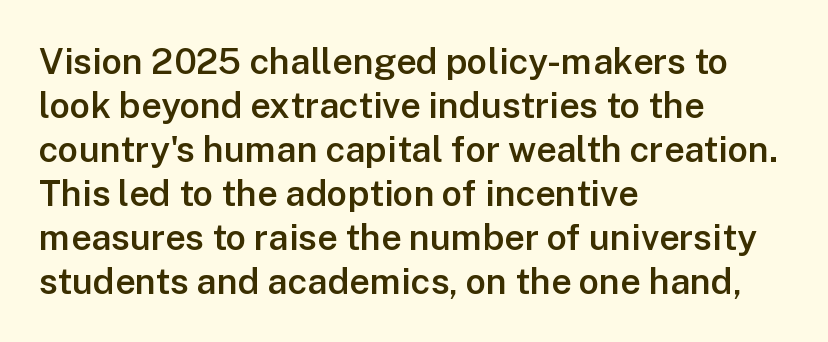
Q: Is the text bold? A: Semi-bold.
Q: Is the text italic (slanted)? A: No, it is upright.
Q: Is the typeface a serif or a sans-serif typeface? A: Sans-serif.
Q: Is the text underlined? A: No.
Q: How is the paragraph aligned? A: Left-aligned.
Q: Is the spacing between letters normal or unusually wide? A: Normal.
Q: Width (condensed, normal, or wide)? A: Normal.
Q: Stroke contrast? A: Low.
Q: x-height? A: Medium.
Q: Monospaced? A: No.
